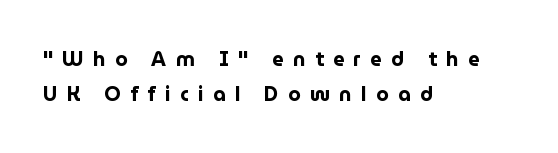
Q: Is the text bold? A: Yes.
Q: Is the text italic (slanted)? A: No, it is upright.
Q: Is the text underlined? A: No.
Q: How is the paragraph aligned? A: Left-aligned.
Q: Is the spacing between letters normal or unusually wide? A: Unusually wide.
